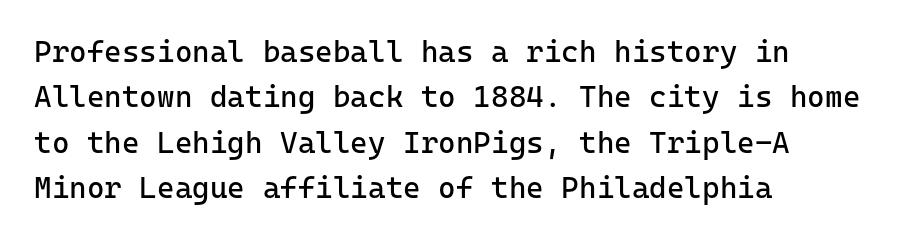
The image shows 30 px regular-weight sans-serif type, upright, monospaced; set left-aligned, normal line spacing (1.51x), normal letter spacing, not underlined; low stroke contrast and a medium x-height.
